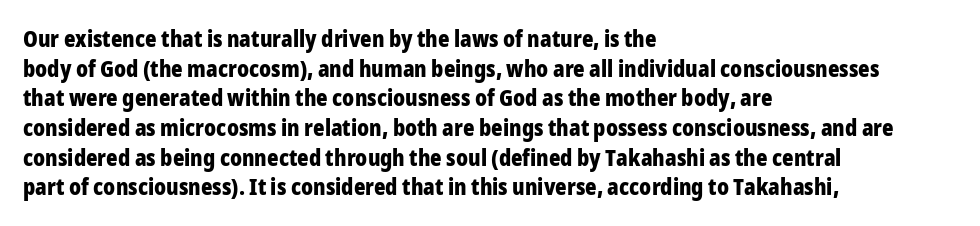
Q: Is the text bold? A: Yes.
Q: Is the text italic (slanted)? A: No, it is upright.
Q: Is the text underlined? A: No.
Q: How is the paragraph aligned? A: Left-aligned.
Q: Is the spacing between letters normal or unusually wide? A: Normal.
Q: Is the spacing between lines tight, normal or loose? A: Normal.
